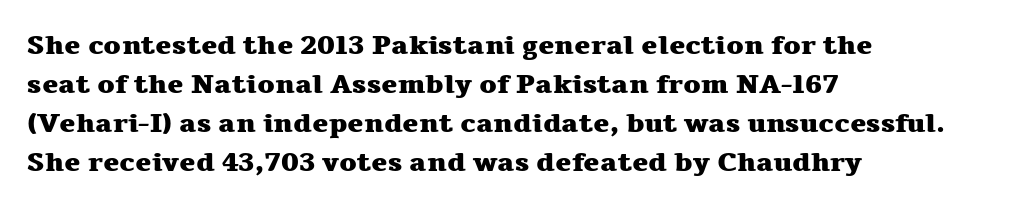
{"italic": "no", "bold": "yes", "underline": "no", "align": "left", "line_spacing": "normal", "line_spacing_ratio": 1.44, "letter_spacing": "normal", "letter_spacing_em": 0.0, "glyph_px": 27}
